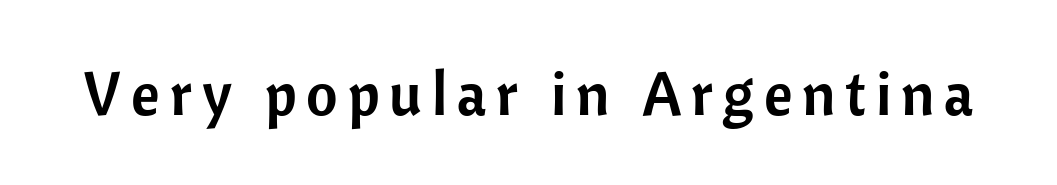
To sum up the face: it is a sans, with no serifs. The passage shown is not underscored anywhere. You can tell it's not italic because the verticals are truly vertical. Note the varied advance widths — an 'i' is clearly narrower than an 'm'.
